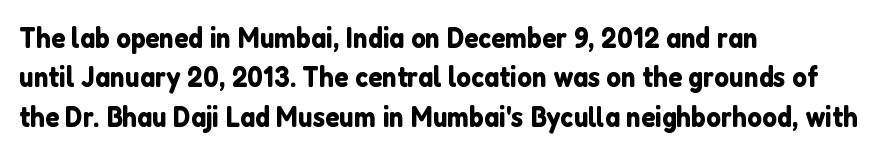
Visually the block forms a straight wall on the left and a jagged coastline on the right. How are the letters spaced? Ordinarily, with no added tracking. The font family rendered here belongs to the sans-serif group. Upright lettering throughout. Underlining? Definitely not there. Compared with typical paragraphs, the rows here are spaced about the same.
